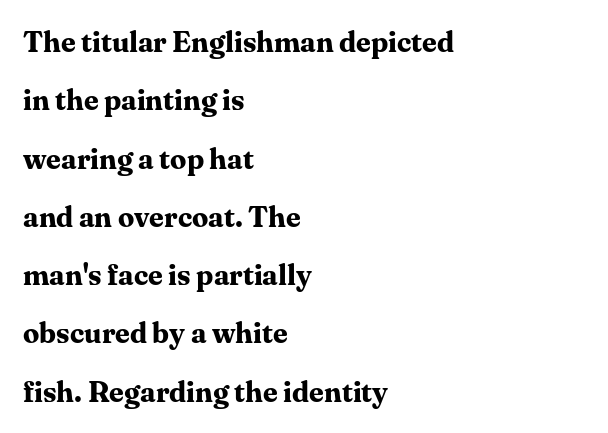
{"serif": "yes", "italic": "no", "bold": "yes", "weight": "bold", "width": "normal", "stroke_contrast": "medium", "x_height": "medium", "monospaced": "no", "underline": "no", "align": "left", "line_spacing": "loose", "line_spacing_ratio": 2.01, "letter_spacing": "normal", "letter_spacing_em": 0.0, "glyph_px": 29}
